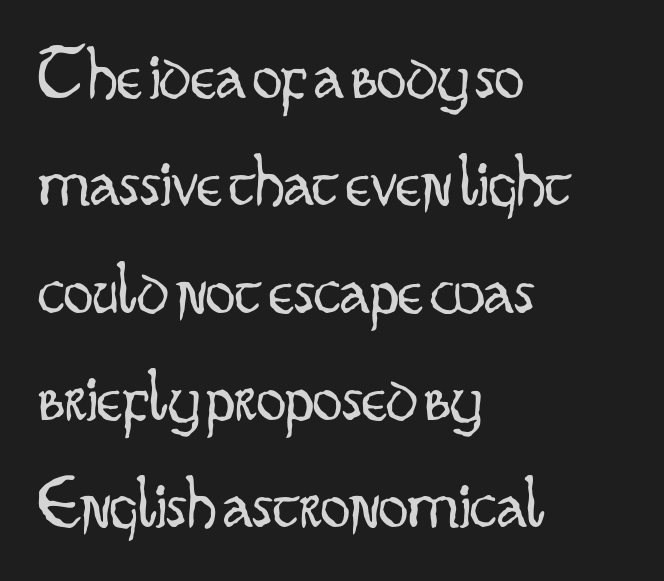
{"serif": "no", "italic": "no", "bold": "no", "weight": "light", "width": "condensed", "stroke_contrast": "low", "x_height": "small", "monospaced": "no", "underline": "no", "align": "left", "line_spacing": "normal", "line_spacing_ratio": 1.45, "letter_spacing": "normal", "letter_spacing_em": 0.0, "glyph_px": 74}
